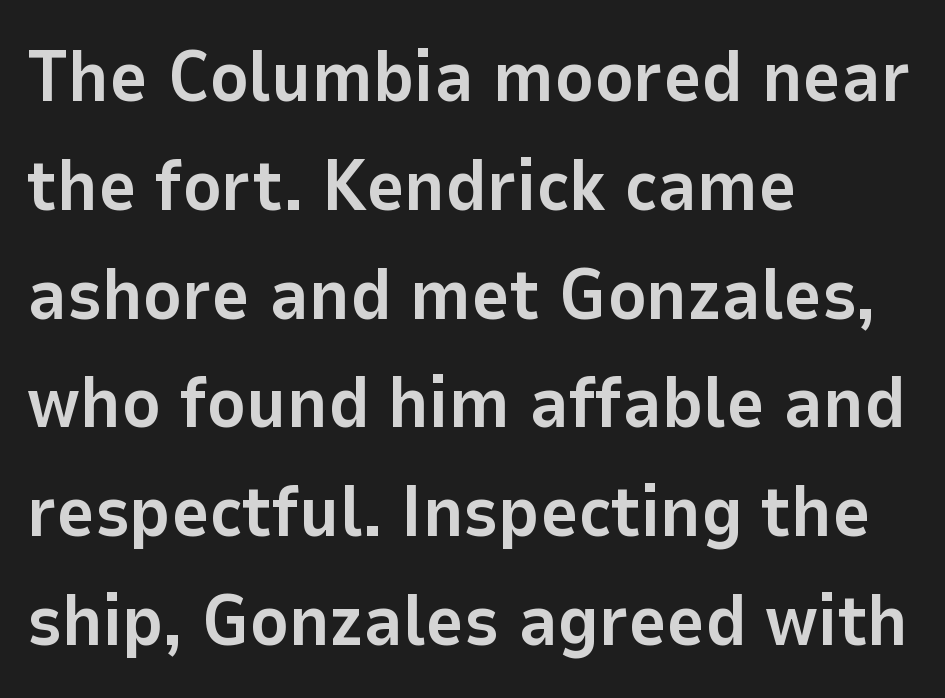
Q: Is the text bold? A: Yes.
Q: Is the text italic (slanted)? A: No, it is upright.
Q: Is the typeface a serif or a sans-serif typeface? A: Sans-serif.
Q: Is the text underlined? A: No.
Q: How is the paragraph aligned? A: Left-aligned.
Q: Is the spacing between letters normal or unusually wide? A: Normal.
Q: Is the spacing between lines tight, normal or loose? A: Normal.
Q: Width (condensed, normal, or wide)? A: Normal.
Q: Stroke contrast? A: Low.
Q: x-height? A: Medium.
Q: Monospaced? A: No.
